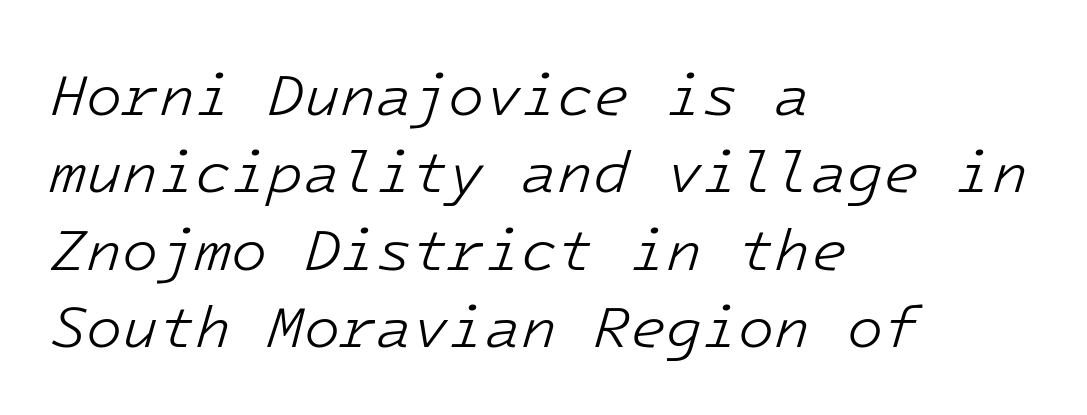
{"italic": "yes", "lean": "right", "slant_degrees": 16, "bold": "no", "weight": "light", "width": "normal", "stroke_contrast": "low", "x_height": "medium", "underline": "no", "align": "left", "line_spacing": "normal", "line_spacing_ratio": 1.31, "letter_spacing": "normal", "letter_spacing_em": 0.0, "glyph_px": 59}
